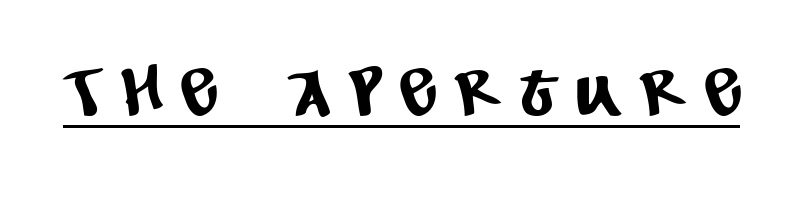
Q: Is the typeface a serif or a sans-serif typeface? A: Sans-serif.
Q: Is the text underlined? A: Yes.
Q: Is the spacing between letters normal or unusually wide? A: Unusually wide.
Q: Width (condensed, normal, or wide)? A: Condensed.
Q: Stroke contrast? A: Low.
Q: x-height? A: Large.
Q: Monospaced? A: No.
